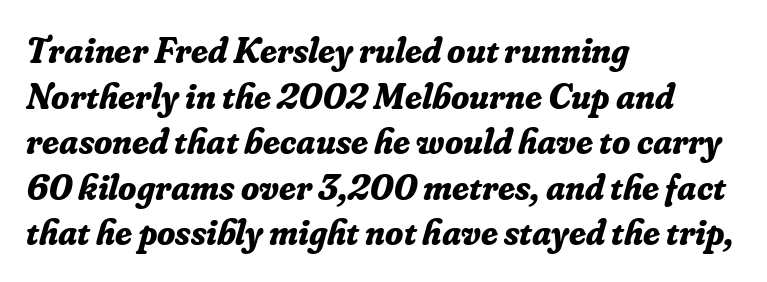
Q: Is the text bold? A: Yes.
Q: Is the text italic (slanted)? A: Yes, it leans right by about 16 degrees.
Q: Is the typeface a serif or a sans-serif typeface? A: Serif.
Q: Is the text underlined? A: No.
Q: How is the paragraph aligned? A: Left-aligned.
Q: Is the spacing between letters normal or unusually wide? A: Normal.
Q: Width (condensed, normal, or wide)? A: Normal.
Q: Stroke contrast? A: Low.
Q: x-height? A: Small.
Q: Monospaced? A: No.
